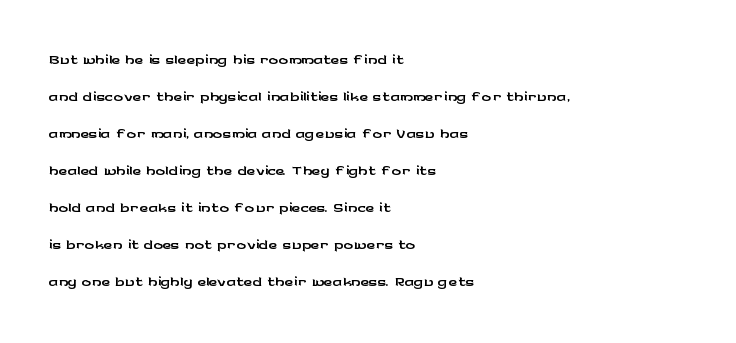
Q: Is the text italic (slanted)? A: No, it is upright.
Q: Is the text underlined? A: No.
Q: How is the paragraph aligned? A: Left-aligned.
Q: Is the spacing between letters normal or unusually wide? A: Normal.
Q: Is the spacing between lines tight, normal or loose? A: Normal.
